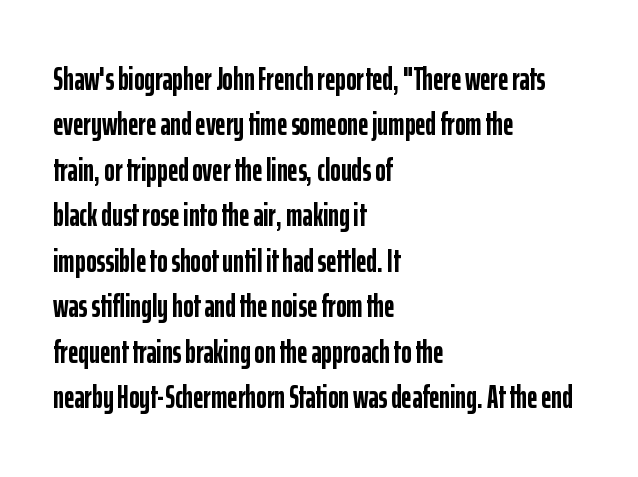
Posture: upright roman. Look at the bottom of the vertical strokes: they stop flat, with no serifs. These lines carry a lot of weight — the face is fully bold. In CSS terms this would be text-align: left.
